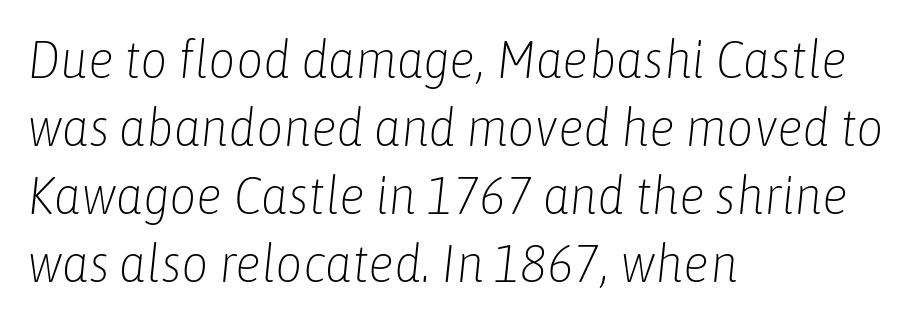
{"italic": "yes", "lean": "right", "slant_degrees": 6, "bold": "no", "weight": "light", "width": "condensed", "stroke_contrast": "low", "x_height": "medium", "monospaced": "no", "underline": "no", "align": "left", "line_spacing": "normal", "line_spacing_ratio": 1.28, "letter_spacing": "normal", "letter_spacing_em": 0.0, "glyph_px": 53}
